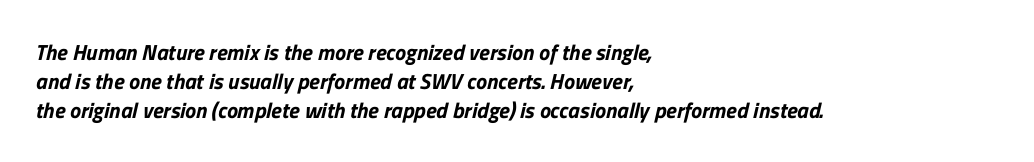
Honestly, the row spacing looks completely unremarkable. Anything drawn beneath the words? Only blank space. A student would call this left alignment; a typographer would say flush left, rag right. Default kerning and tracking; the words read as compact shapes.
